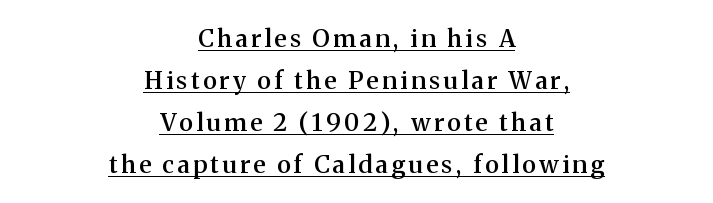
The image shows 24 px text type, upright; set centered, line spacing 1.75x, underlined.
